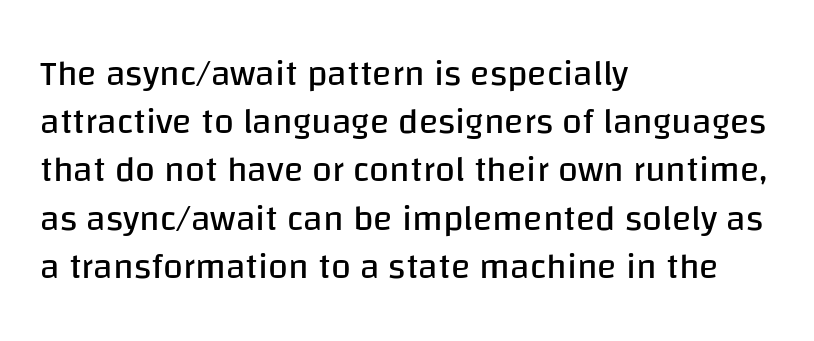
The face looks like a standard text weight, possibly lighter. Each row of text sits above clean, open space. The passage shown is typed in a proportional face where columns would drift. No italicization has been applied; the sample stays upright. Font category for this specimen: sans-serif. Between one letter and the next there's only the usual sliver of space.
